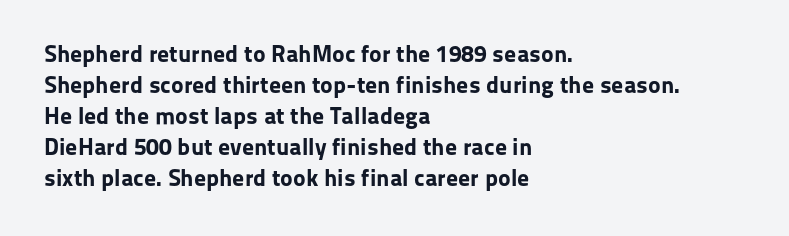
Q: Is the text bold? A: Yes.
Q: Is the text italic (slanted)? A: No, it is upright.
Q: Is the text underlined? A: No.
Q: How is the paragraph aligned? A: Left-aligned.
Q: Is the spacing between letters normal or unusually wide? A: Normal.
Q: Is the spacing between lines tight, normal or loose? A: Normal.
